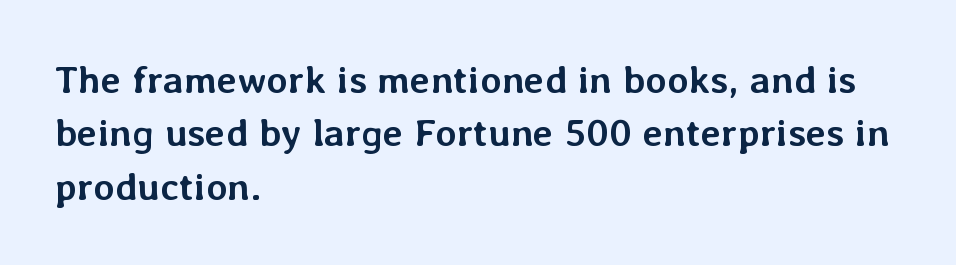
{"italic": "no", "bold": "yes", "weight": "semibold", "width": "normal", "stroke_contrast": "low", "x_height": "medium", "monospaced": "no", "underline": "no", "align": "left", "line_spacing": "normal", "line_spacing_ratio": 1.37, "letter_spacing": "normal", "letter_spacing_em": 0.0, "glyph_px": 39}
